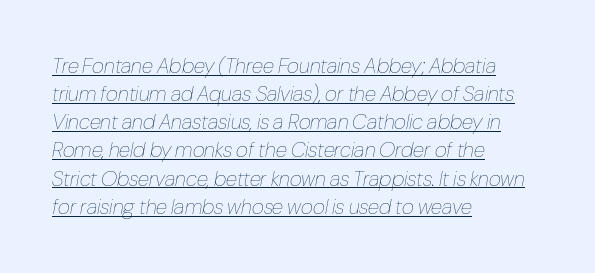
The image shows 21 px text type, italic (leaning right); set left-aligned, normal line spacing (1.34x), normal letter spacing, underlined.
